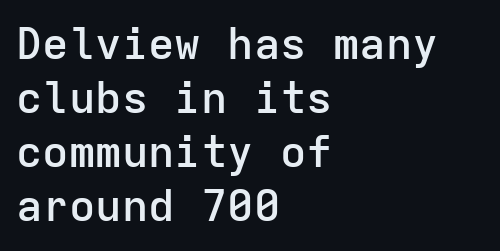
Q: Is the text bold? A: Semi-bold.
Q: Is the text italic (slanted)? A: No, it is upright.
Q: Is the typeface a serif or a sans-serif typeface? A: Sans-serif.
Q: Is the text underlined? A: No.
Q: How is the paragraph aligned? A: Left-aligned.
Q: Is the spacing between letters normal or unusually wide? A: Normal.
Q: Width (condensed, normal, or wide)? A: Normal.
Q: Stroke contrast? A: Low.
Q: x-height? A: Medium.
Q: Monospaced? A: Yes.
